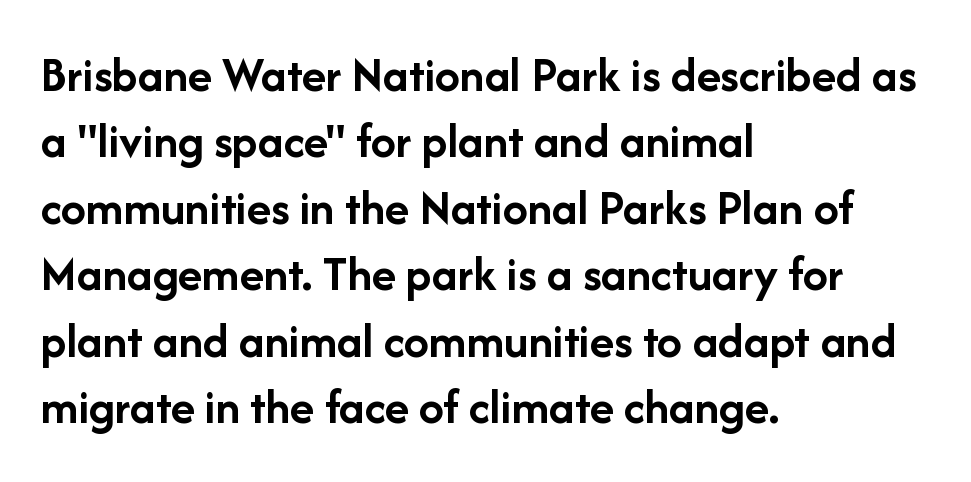
The image shows 50 px semibold sans-serif type, upright; set left-aligned, normal line spacing (1.33x), normal letter spacing, not underlined; low stroke contrast and a medium x-height.
